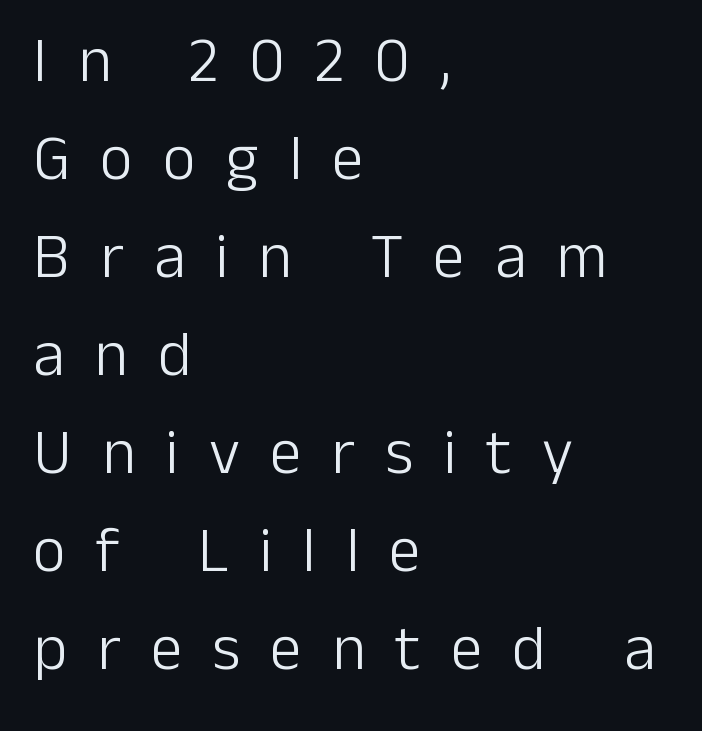
The image shows 64 px light sans-serif type, upright; set left-aligned, normal line spacing (1.53x), unusually wide letter spacing (+0.47 em), not underlined; low stroke contrast and a medium x-height.
